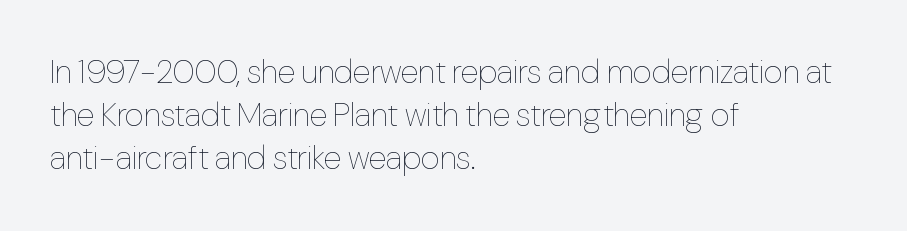
Q: Is the text bold? A: No.
Q: Is the text italic (slanted)? A: No, it is upright.
Q: Is the text underlined? A: No.
Q: How is the paragraph aligned? A: Left-aligned.
Q: Is the spacing between letters normal or unusually wide? A: Normal.
Q: Is the spacing between lines tight, normal or loose? A: Normal.
Q: Width (condensed, normal, or wide)? A: Condensed.
Q: Stroke contrast? A: Low.
Q: x-height? A: Medium.
Q: Monospaced? A: No.
